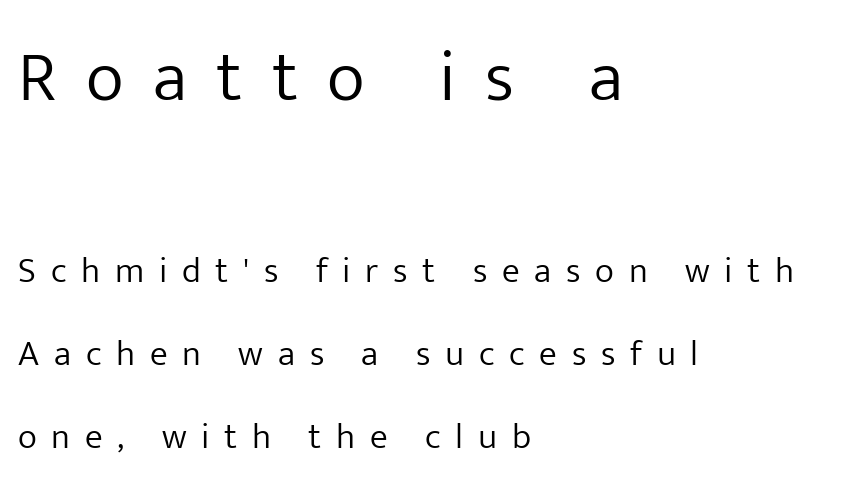
Q: Is the text bold? A: No.
Q: Is the text italic (slanted)? A: No, it is upright.
Q: Is the typeface a serif or a sans-serif typeface? A: Sans-serif.
Q: Is the text underlined? A: No.
Q: How is the paragraph aligned? A: Left-aligned.
Q: Is the spacing between letters normal or unusually wide? A: Unusually wide.
Q: Is the spacing between lines tight, normal or loose? A: Loose.
Q: Which block of text is set in a larger size, the first (top) or the second (bottom)? A: The first (top) one.
Q: Width (condensed, normal, or wide)? A: Normal.
Q: Stroke contrast? A: Low.
Q: x-height? A: Medium.
Q: Monospaced? A: No.
